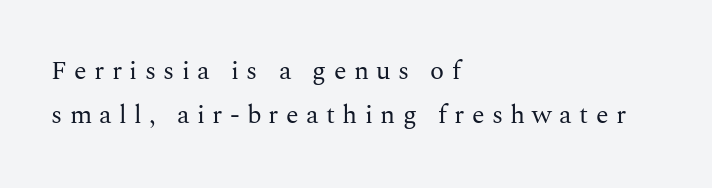
Alignment: flush left. Short note: letters widely spaced. Ascenders rise straight up at ninety degrees. Letters rest on an invisible, unmarked baseline. Weight class: somewhere from thin through regular.
